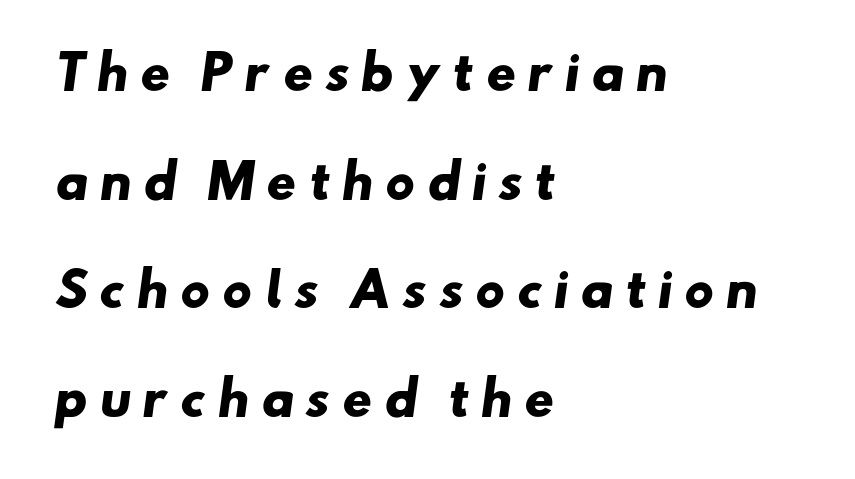
{"serif": "no", "bold": "yes", "weight": "heavy", "width": "wide", "stroke_contrast": "low", "x_height": "small", "monospaced": "no", "underline": "no", "align": "left", "line_spacing": "loose", "line_spacing_ratio": 2.36, "letter_spacing": "wide", "letter_spacing_em": 0.24, "glyph_px": 46}
